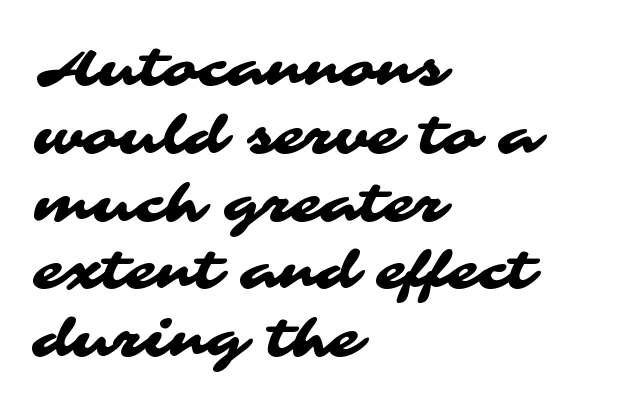
Each word holds together tightly as a unit, with standard inter-letter gaps. Each letter keeps its own natural width here, so spacing adapts to shape. The words here are not underlined. I'd call this a sans setting — the letters go barefoot. A normal amount of white space separates one row of letters from the next. Horizontal alignment here is leftward, the default for most running prose.
